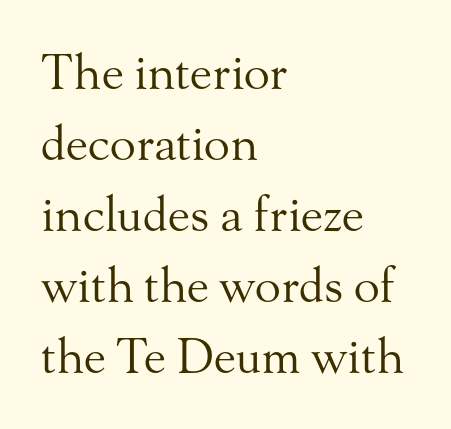
Stems here are at most as thick as an everyday book face. The font family rendered here belongs to the serif group. Upright lettering throughout. The compositor pushed each line to the left boundary. Leading matches the norm, producing a regular column.
